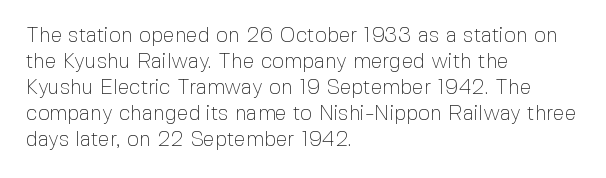
Q: Is the text bold? A: No.
Q: Is the text italic (slanted)? A: No, it is upright.
Q: Is the text underlined? A: No.
Q: How is the paragraph aligned? A: Left-aligned.
Q: Is the spacing between letters normal or unusually wide? A: Normal.
